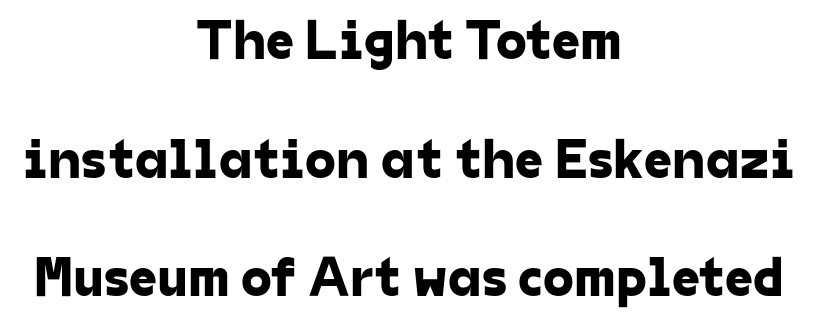
Q: Is the typeface a serif or a sans-serif typeface? A: Sans-serif.
Q: Is the text underlined? A: No.
Q: How is the paragraph aligned? A: Centered.
Q: Is the spacing between letters normal or unusually wide? A: Normal.
Q: Is the spacing between lines tight, normal or loose? A: Loose.
Q: Width (condensed, normal, or wide)? A: Normal.
Q: Stroke contrast? A: Low.
Q: x-height? A: Medium.
Q: Monospaced? A: No.
